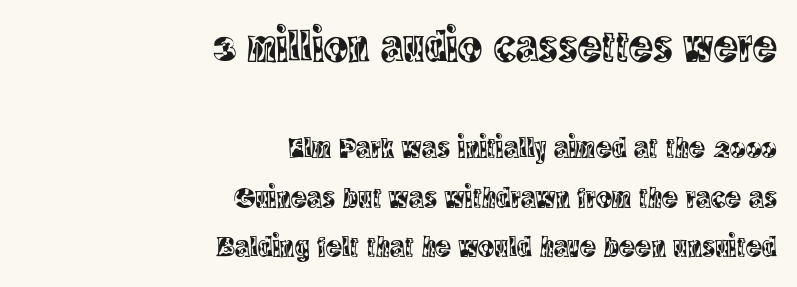
The image shows 45 px condensed serif type, upright; set right-aligned, normal line spacing (1.65x), normal letter spacing, not underlined; the first (top) block is 1.5x larger; a large x-height.
